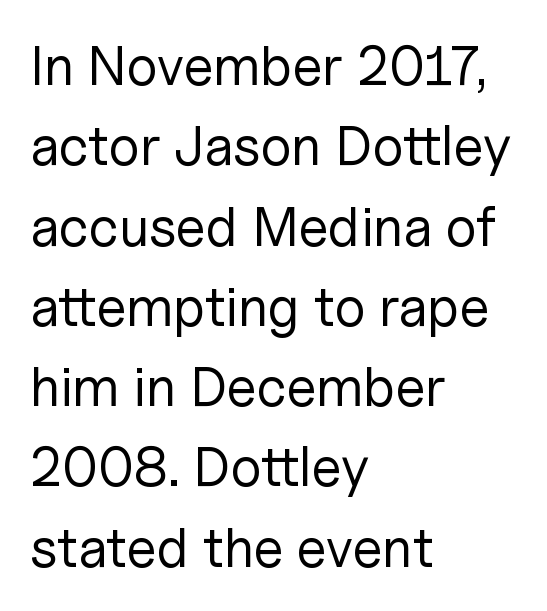
Honestly, the row spacing looks completely unremarkable. These lines are rendered in a variable-pitch font. The strokes are not fattened; the text isn't bold. Letterform terminals end flat and unadorned throughout the passage. Beneath every word, the page is bare.
